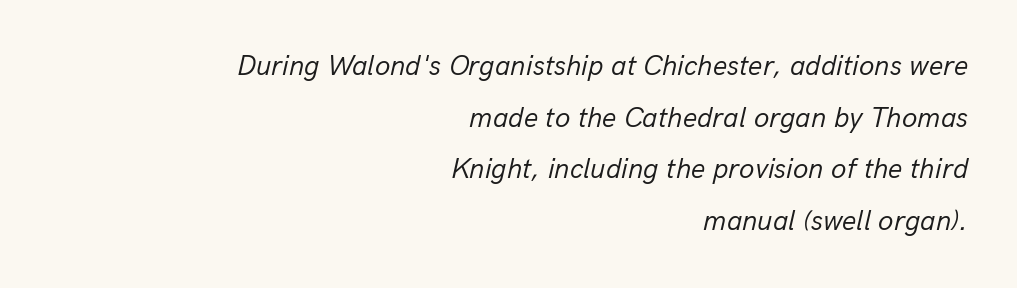
Q: Is the text bold? A: No.
Q: Is the text italic (slanted)? A: Yes, it leans right by about 13 degrees.
Q: Is the text underlined? A: No.
Q: How is the paragraph aligned? A: Right-aligned.
Q: Is the spacing between letters normal or unusually wide? A: Normal.
Q: Width (condensed, normal, or wide)? A: Normal.
Q: Stroke contrast? A: Low.
Q: x-height? A: Medium.
Q: Monospaced? A: No.
